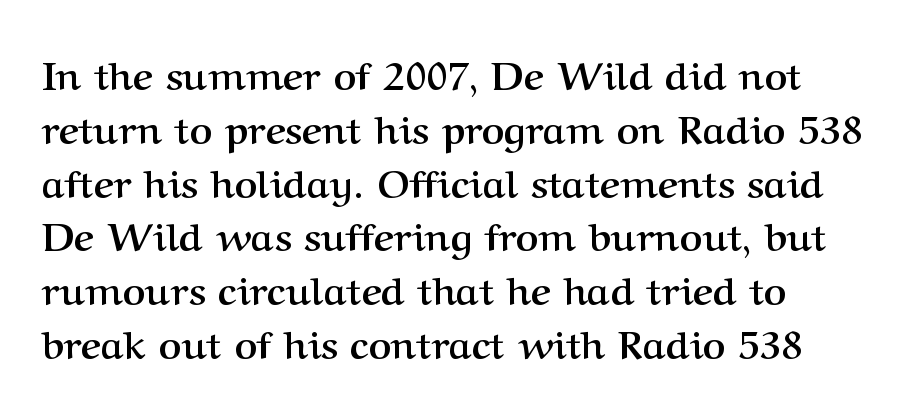
Is the type bold? Yes — the strokes are clearly thick and heavy. This rendering features lettering with no underline. In terms of posture, this sample is upright. To sum up the face: it has serifs. Caption: standard tracking, unaltered.
